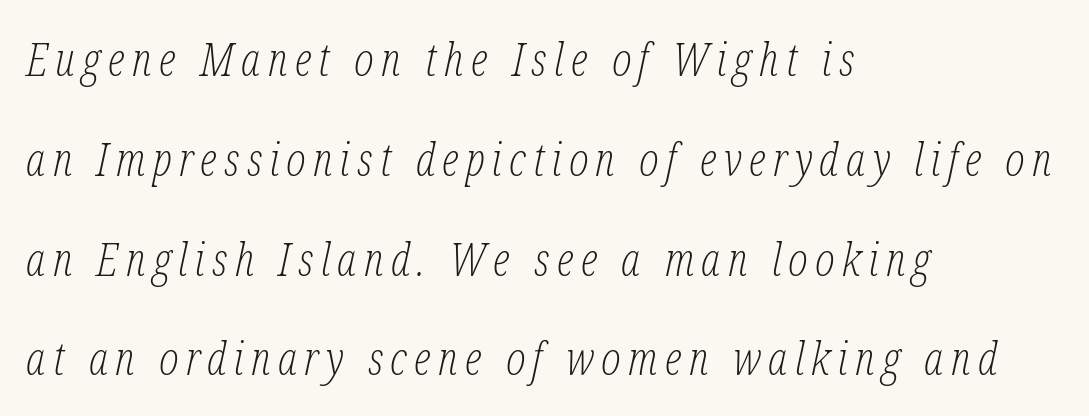
Q: Is the text bold? A: No.
Q: Is the text italic (slanted)? A: Yes, it leans right by about 12 degrees.
Q: Is the typeface a serif or a sans-serif typeface? A: Serif.
Q: Is the text underlined? A: No.
Q: How is the paragraph aligned? A: Left-aligned.
Q: Is the spacing between lines tight, normal or loose? A: Loose.
Q: Width (condensed, normal, or wide)? A: Condensed.
Q: Stroke contrast? A: Low.
Q: x-height? A: Medium.
Q: Monospaced? A: No.
